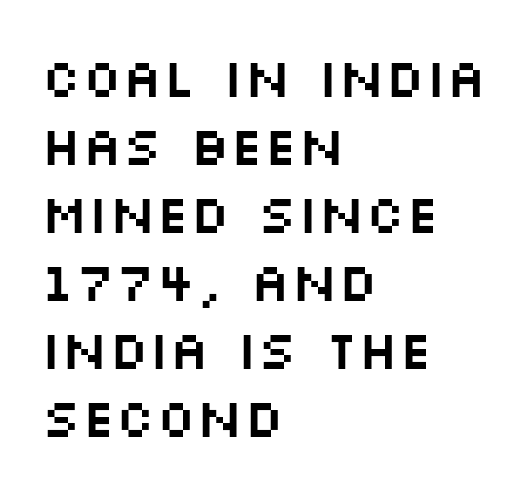
{"serif": "no", "italic": "no", "width": "wide", "stroke_contrast": "medium", "x_height": "large", "monospaced": "no", "underline": "no", "align": "left", "line_spacing": "normal", "line_spacing_ratio": 1.26, "letter_spacing": "normal", "letter_spacing_em": 0.0, "glyph_px": 54}
